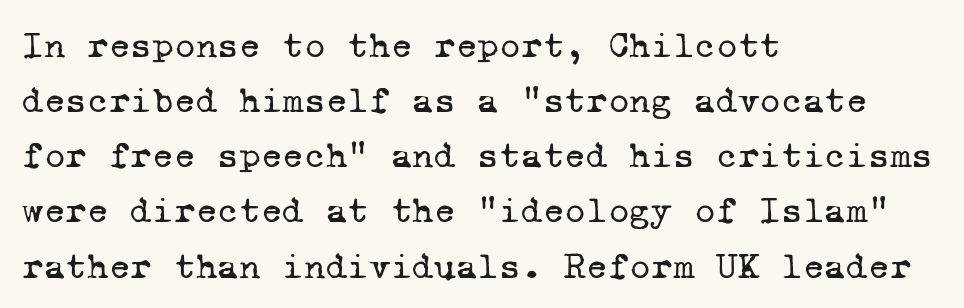
The image shows 37 px regular-weight serif type, monospaced; set left-aligned, normal line spacing (1.49x), normal letter spacing, not underlined; low stroke contrast and a medium x-height.
